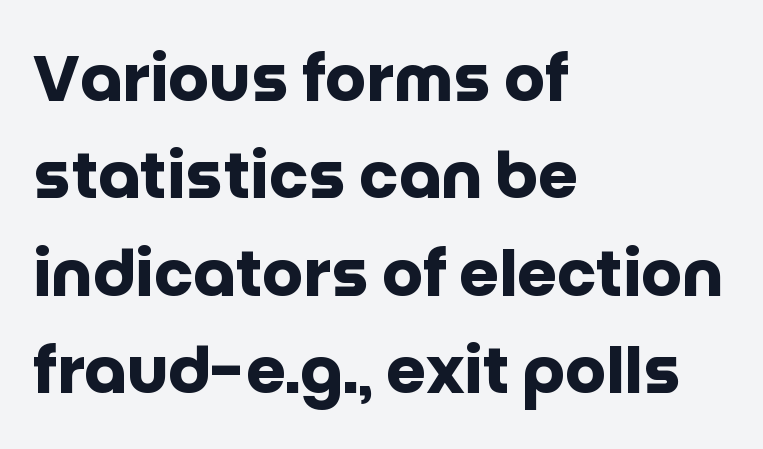
The image shows 64 px heavy sans-serif type, upright; set left-aligned, normal line spacing (1.52x), normal letter spacing, not underlined; low stroke contrast and a large x-height.
